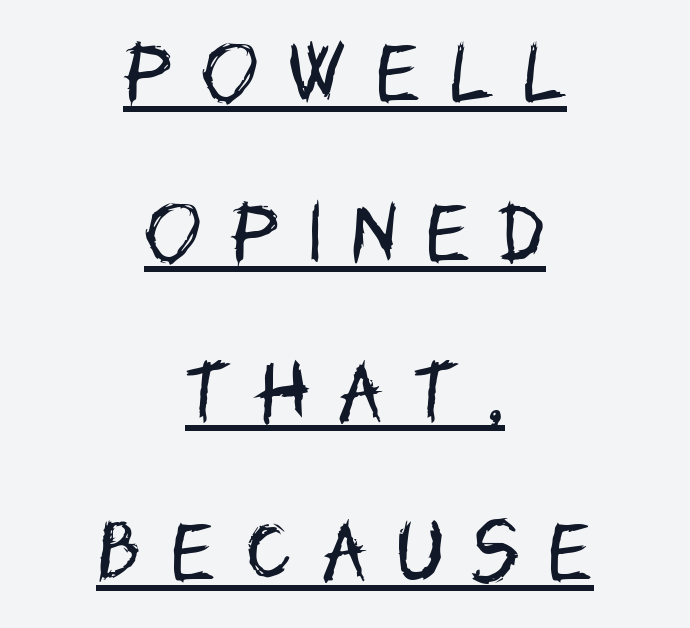
Q: Is the text bold? A: No.
Q: Is the text italic (slanted)? A: No, it is upright.
Q: Is the typeface a serif or a sans-serif typeface? A: Sans-serif.
Q: Is the text underlined? A: Yes.
Q: How is the paragraph aligned? A: Centered.
Q: Is the spacing between letters normal or unusually wide? A: Unusually wide.
Q: Is the spacing between lines tight, normal or loose? A: Loose.
Q: Width (condensed, normal, or wide)? A: Condensed.
Q: Stroke contrast? A: Low.
Q: x-height? A: Large.
Q: Monospaced? A: No.
